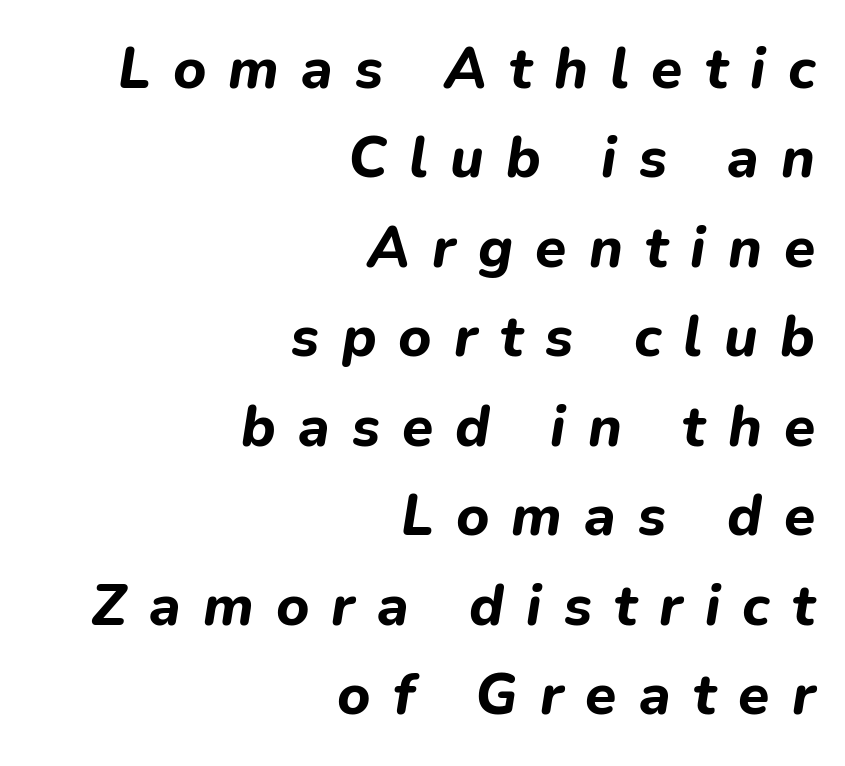
Plain, unruled lines of type. Heft: maximum for text — a bold. Proportional: the letters do not fall into vertical columns. Characters follow at a spacing far wider than the type designer built in. Students, observe: this is what conventionally led text looks like.
